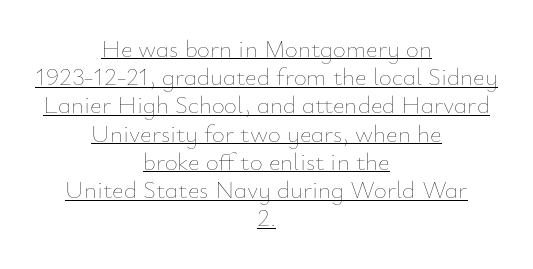
{"italic": "no", "bold": "no", "underline": "yes", "align": "center", "line_spacing": "tight", "line_spacing_ratio": 1.13, "letter_spacing": "normal", "letter_spacing_em": 0.0, "glyph_px": 25}
